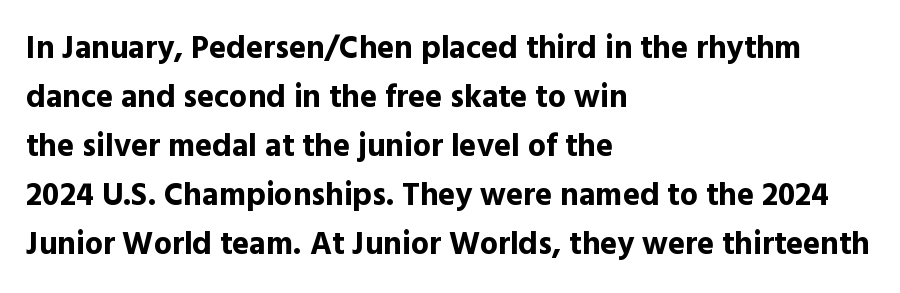
Tall strokes in this sample are plumb rather than angled. Nothing unusual about the tracking: characters are spaced as the font intends. Underline: absent. Every letter is thick-stroked: bold, no question.
